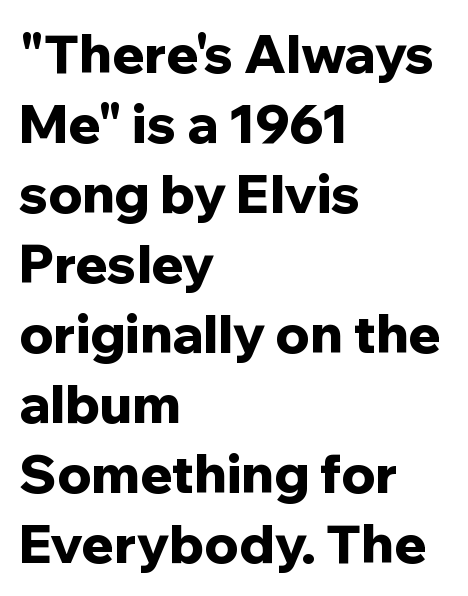
{"serif": "no", "italic": "no", "bold": "yes", "weight": "bold", "width": "normal", "stroke_contrast": "low", "x_height": "medium", "monospaced": "no", "underline": "no", "align": "left", "line_spacing": "normal", "line_spacing_ratio": 1.32, "letter_spacing": "normal", "letter_spacing_em": 0.0, "glyph_px": 53}
